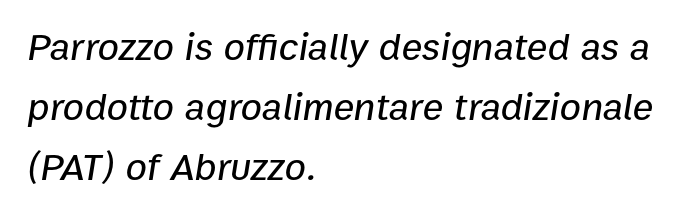
Q: Is the text italic (slanted)? A: Yes, it leans right by about 9 degrees.
Q: Is the text underlined? A: No.
Q: How is the paragraph aligned? A: Left-aligned.
Q: Is the spacing between letters normal or unusually wide? A: Normal.
Q: Is the spacing between lines tight, normal or loose? A: Normal.
Q: Width (condensed, normal, or wide)? A: Normal.
Q: Stroke contrast? A: Low.
Q: x-height? A: Medium.
Q: Monospaced? A: No.
